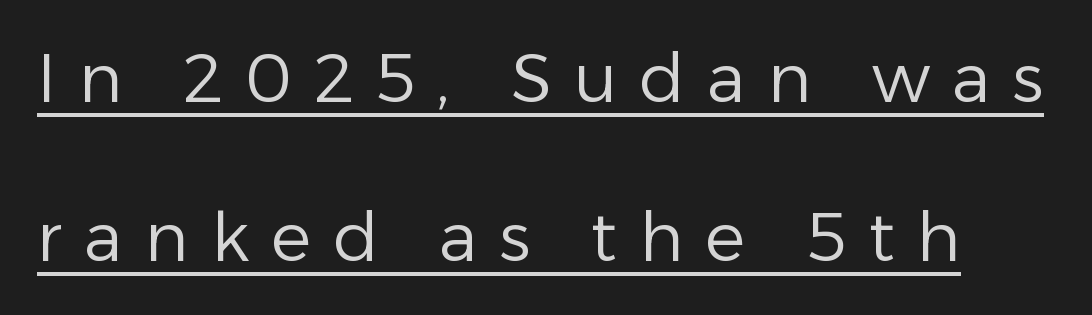
These lines are composed in type without serifs. Proportional: the letters do not fall into vertical columns. No italicization has been applied; the sample stays upright. This rendering widens character spacing well past its baseline value. A light-to-regular cut is what we see here. The passage shown is underscored from start to finish.
